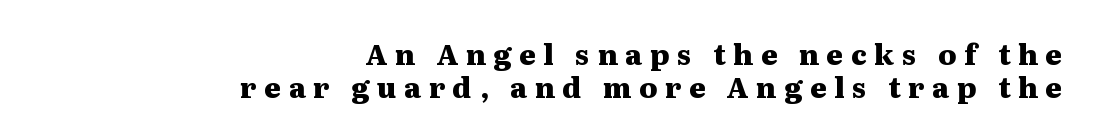
The image shows 28 px heavy, wide serif type, upright; set right-aligned, line spacing 1.18x, unusually wide letter spacing (+0.28 em), not underlined; medium stroke contrast and a medium x-height.
